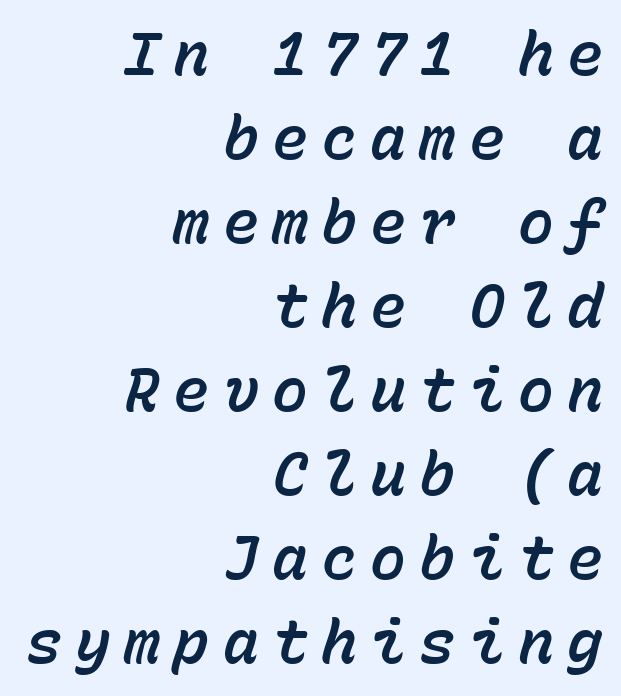
Every row of glyphs terminates at an identical x-position on the right. A normal amount of white space separates one row of letters from the next. Monospaced: the letters line up in strict vertical columns. Descenders hang freely into open space. These lines were composed using italics.
